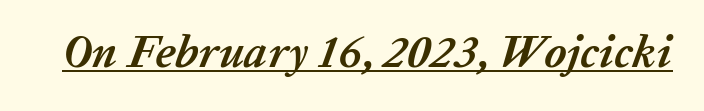
Q: Is the text bold? A: Yes.
Q: Is the text italic (slanted)? A: Yes, it leans right by about 20 degrees.
Q: Is the text underlined? A: Yes.
Q: Is the spacing between letters normal or unusually wide? A: Normal.
Q: Width (condensed, normal, or wide)? A: Normal.
Q: Stroke contrast? A: Low.
Q: x-height? A: Medium.
Q: Monospaced? A: No.
